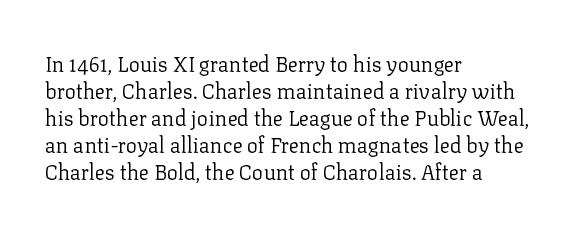
Q: Is the text bold? A: No.
Q: Is the text italic (slanted)? A: No, it is upright.
Q: Is the text underlined? A: No.
Q: How is the paragraph aligned? A: Left-aligned.
Q: Is the spacing between letters normal or unusually wide? A: Normal.
Q: Is the spacing between lines tight, normal or loose? A: Normal.
